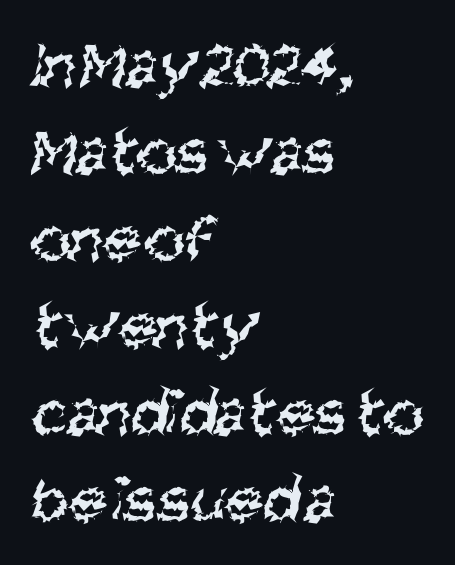
The image shows 68 px regular-weight, condensed sans-serif type; set left-aligned, normal line spacing (1.28x), normal letter spacing, not underlined; medium stroke contrast and a large x-height.
